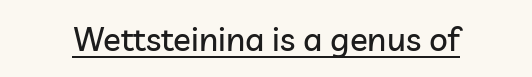
Glance below the letters and you will spot a drawn line. What stands out about the letter spacing? Nothing — it is the standard amount. The face used here is proportionally spaced, like ordinary book or web type. Font category for this specimen: sans-serif. It's the straight-up-and-down kind of type.
